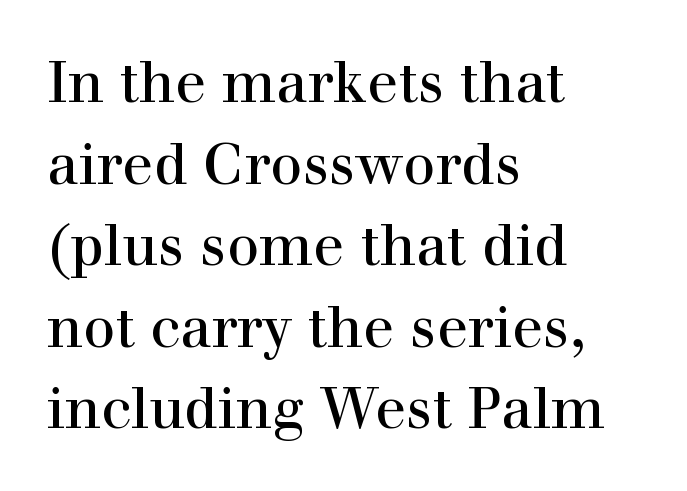
The image shows 57 px serif type, upright; set left-aligned, normal line spacing (1.43x), normal letter spacing, not underlined; a medium x-height.
